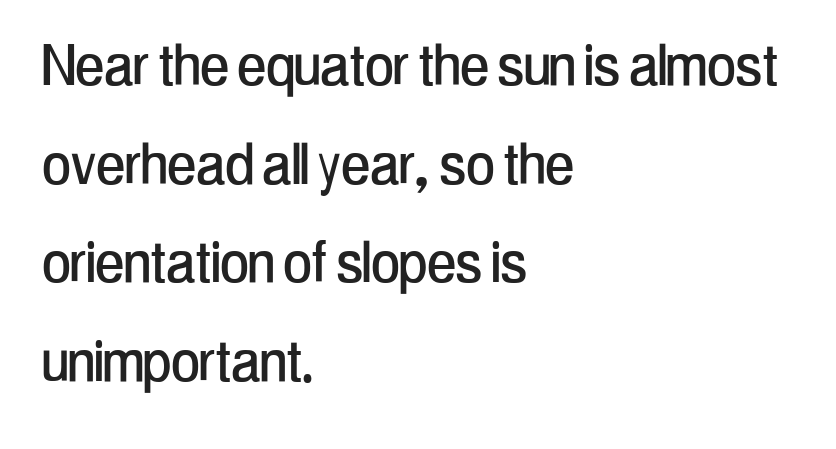
{"serif": "no", "italic": "no", "width": "condensed", "stroke_contrast": "low", "x_height": "medium", "monospaced": "no", "underline": "no", "align": "left", "line_spacing": "normal", "line_spacing_ratio": 1.43, "letter_spacing": "normal", "letter_spacing_em": 0.0, "glyph_px": 69}
